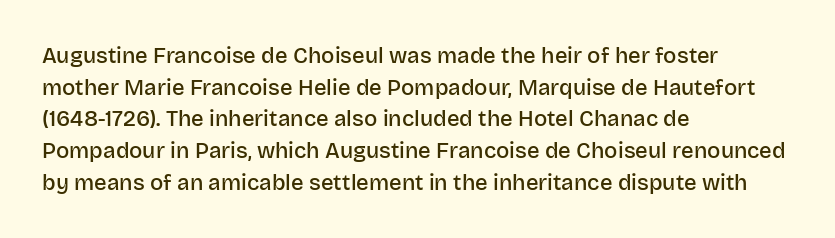
{"italic": "no", "bold": "semi", "underline": "no", "align": "left", "line_spacing": "normal", "line_spacing_ratio": 1.44, "letter_spacing": "normal", "letter_spacing_em": 0.0, "glyph_px": 22}
